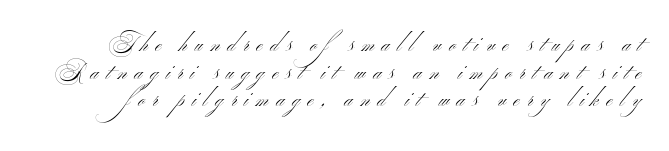
{"bold": "no", "underline": "no", "line_spacing": "normal", "line_spacing_ratio": 1.32, "letter_spacing": "wide", "letter_spacing_em": 0.37, "glyph_px": 21}
